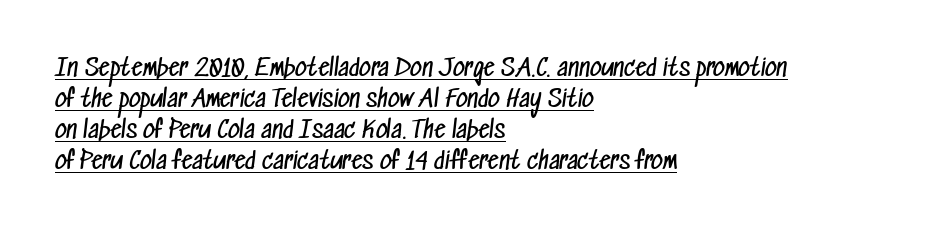
{"bold": "no", "underline": "yes", "align": "left", "line_spacing": "normal", "line_spacing_ratio": 1.35, "letter_spacing": "normal", "letter_spacing_em": 0.0, "glyph_px": 23}
